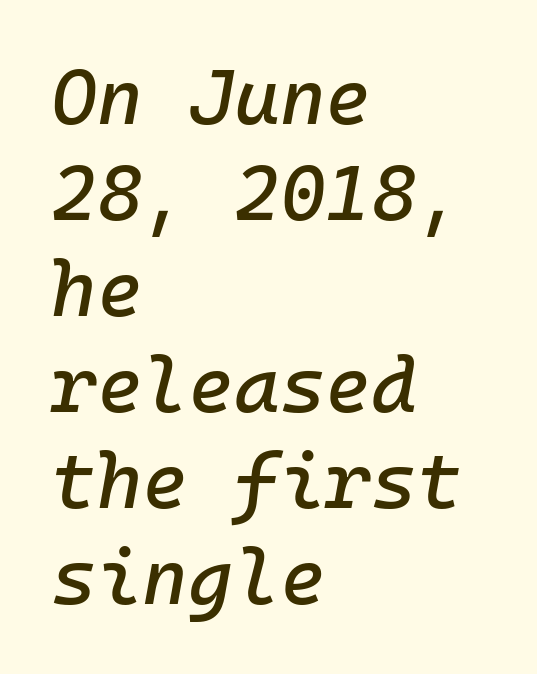
The image shows 78 px text type, italic (leaning right), monospaced; set left-aligned, line spacing 1.23x, normal letter spacing, not underlined; low stroke contrast and a medium x-height.
